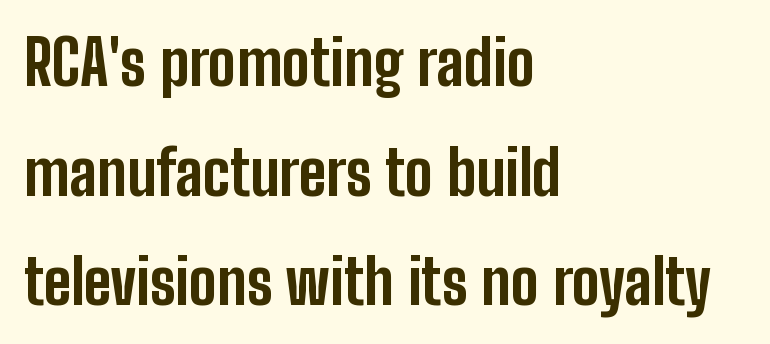
The image shows 63 px bold, condensed sans-serif type, upright; set left-aligned, line spacing 1.74x, normal letter spacing, not underlined; low stroke contrast and a medium x-height.
